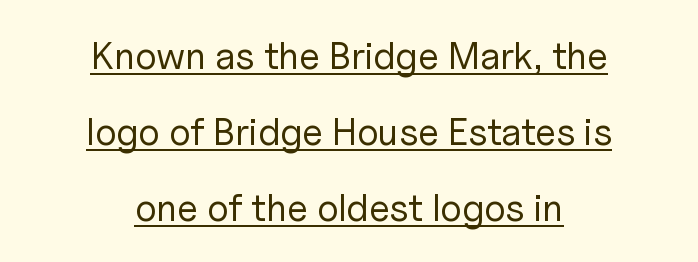
{"serif": "no", "italic": "no", "bold": "no", "weight": "regular", "width": "normal", "stroke_contrast": "low", "x_height": "medium", "monospaced": "no", "underline": "yes", "align": "center", "line_spacing": "loose", "line_spacing_ratio": 2.0, "letter_spacing": "normal", "letter_spacing_em": 0.0, "glyph_px": 38}
